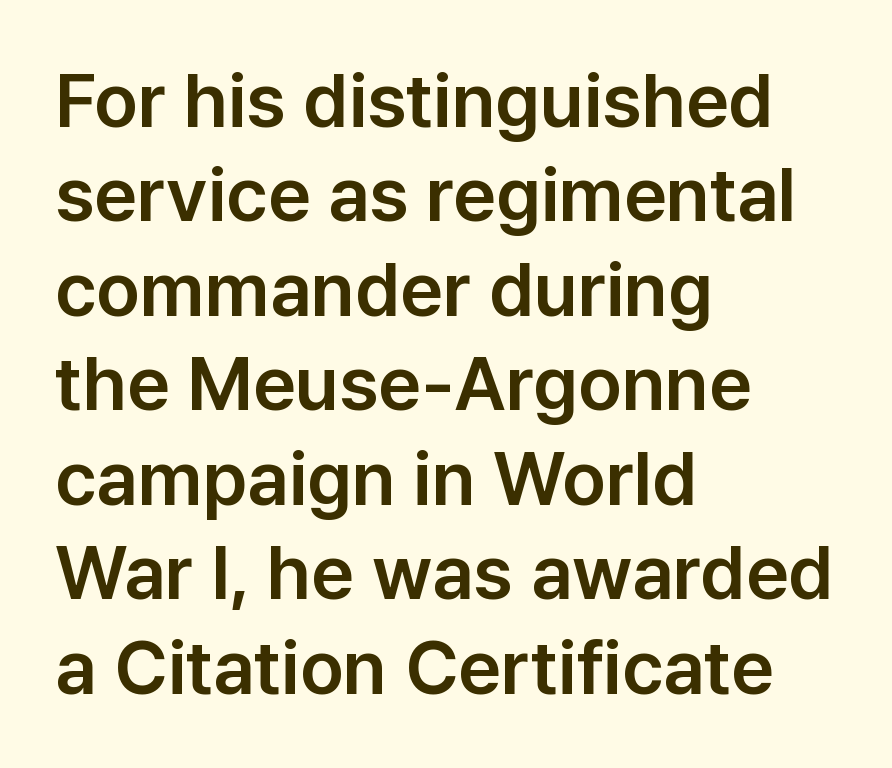
Q: Is the text italic (slanted)? A: No, it is upright.
Q: Is the typeface a serif or a sans-serif typeface? A: Sans-serif.
Q: Is the text underlined? A: No.
Q: How is the paragraph aligned? A: Left-aligned.
Q: Is the spacing between letters normal or unusually wide? A: Normal.
Q: Is the spacing between lines tight, normal or loose? A: Normal.
Q: Width (condensed, normal, or wide)? A: Normal.
Q: Stroke contrast? A: Low.
Q: x-height? A: Medium.
Q: Monospaced? A: No.
